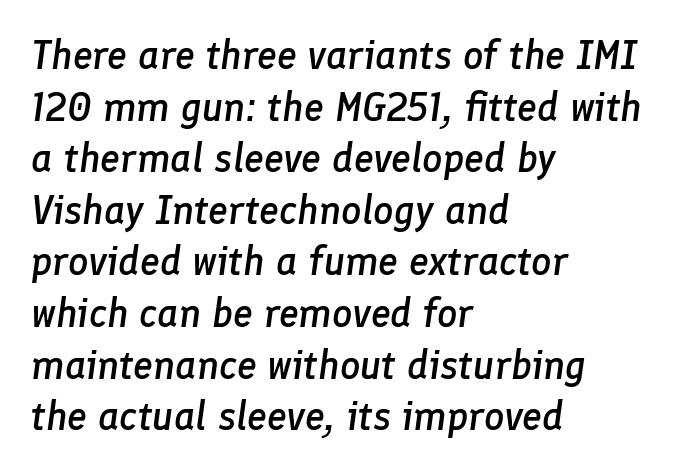
{"italic": "yes", "lean": "right", "slant_degrees": 8, "bold": "semi", "weight": "semibold", "width": "normal", "stroke_contrast": "low", "x_height": "medium", "monospaced": "no", "underline": "no", "align": "left", "line_spacing": "normal", "line_spacing_ratio": 1.29, "letter_spacing": "normal", "letter_spacing_em": 0.0, "glyph_px": 40}
